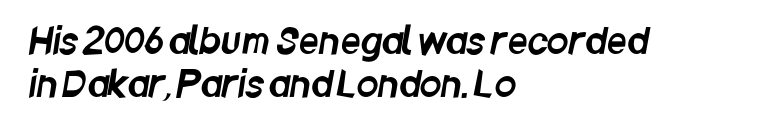
The horizontal fit of the characters is conventional and even. Layout note: lines flush left. Character widths vary here, with narrow letters taking less room than wide ones. What kind of face is this? One without serifs — a sans. Rule under the text: the space is simply empty.
